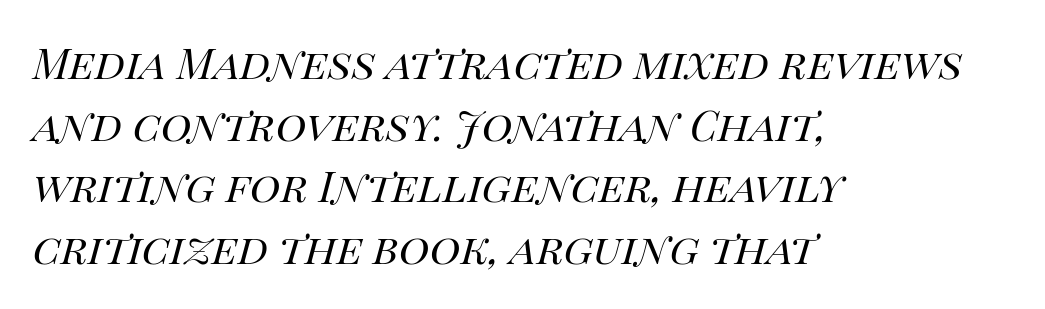
{"italic": "yes", "lean": "right", "slant_degrees": 14, "bold": "no", "weight": "regular", "width": "normal", "stroke_contrast": "high", "x_height": "large", "monospaced": "no", "underline": "no", "align": "left", "line_spacing": "normal", "line_spacing_ratio": 1.47, "letter_spacing": "normal", "letter_spacing_em": 0.0, "glyph_px": 42}
